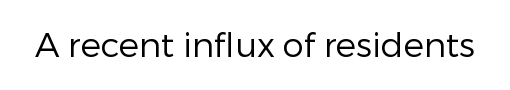
The image shows 34 px regular-weight sans-serif type, upright; set normal letter spacing, not underlined; low stroke contrast and a medium x-height.
